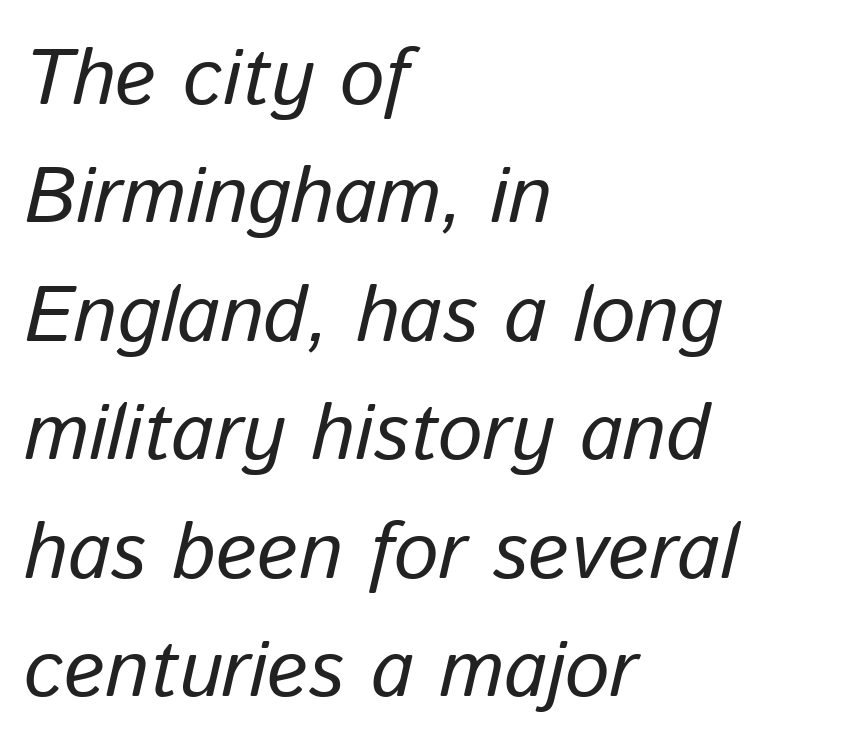
Q: Is the text italic (slanted)? A: Yes, it leans right by about 13 degrees.
Q: Is the text underlined? A: No.
Q: How is the paragraph aligned? A: Left-aligned.
Q: Is the spacing between letters normal or unusually wide? A: Normal.
Q: Is the spacing between lines tight, normal or loose? A: Normal.
Q: Width (condensed, normal, or wide)? A: Normal.
Q: Stroke contrast? A: Low.
Q: x-height? A: Medium.
Q: Monospaced? A: No.
